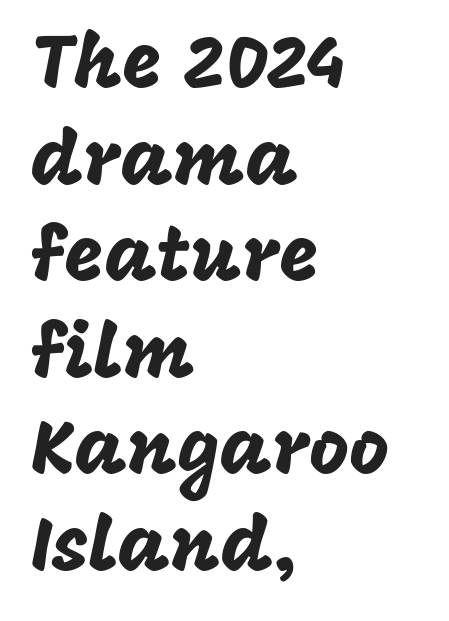
The image shows 76 px sans-serif type; set left-aligned, normal line spacing (1.27x), normal letter spacing, not underlined; low stroke contrast and a large x-height.
